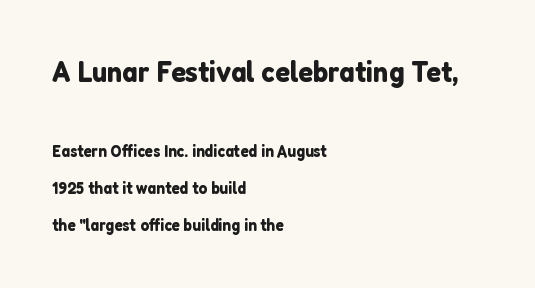
Q: Is the text italic (slanted)? A: No, it is upright.
Q: Is the typeface a serif or a sans-serif typeface? A: Sans-serif.
Q: Is the text underlined? A: No.
Q: How is the paragraph aligned? A: Left-aligned.
Q: Is the spacing between letters normal or unusually wide? A: Normal.
Q: Is the spacing between lines tight, normal or loose? A: Loose.
Q: Which block of text is set in a larger size, the first (top) or the second (bottom)? A: The first (top) one.
Q: Width (condensed, normal, or wide)? A: Normal.
Q: Stroke contrast? A: Low.
Q: x-height? A: Medium.
Q: Monospaced? A: No.
